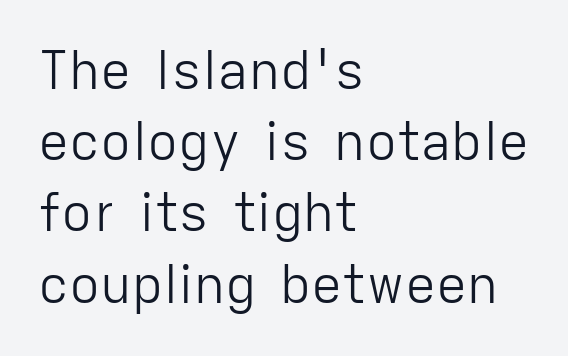
{"serif": "no", "italic": "no", "bold": "no", "weight": "light", "width": "normal", "stroke_contrast": "low", "x_height": "medium", "monospaced": "no", "underline": "no", "align": "left", "line_spacing": "normal", "line_spacing_ratio": 1.37, "letter_spacing": "normal", "letter_spacing_em": 0.0, "glyph_px": 52}
